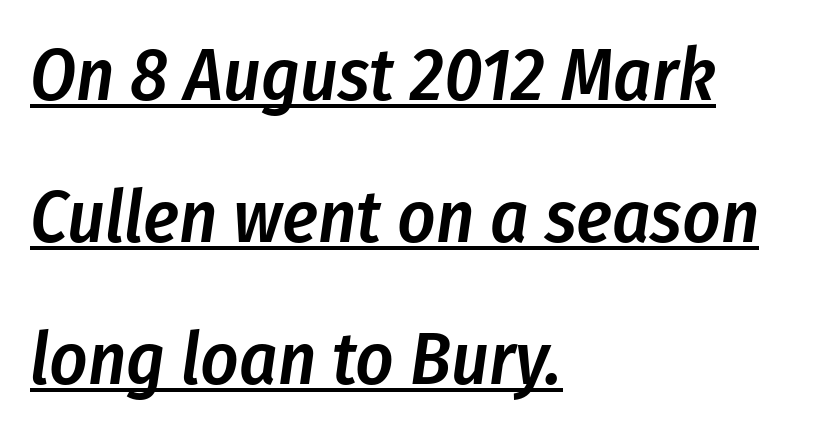
This sample is left-justified, so line endings fall wherever the words run out. Character widths vary here, with narrow letters taking less room than wide ones. This sample uses plain, unmodified letter spacing. What decoration does the sample have? An underline.
